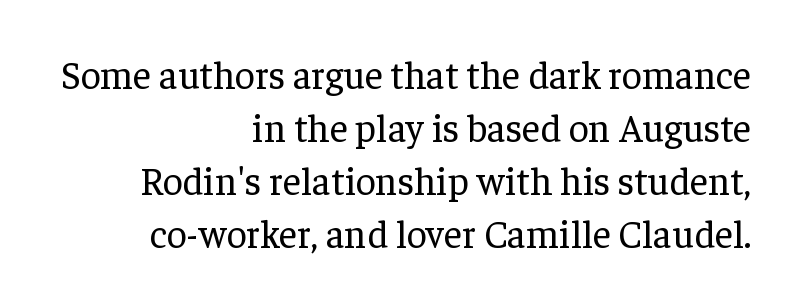
The image shows 39 px regular-weight serif type, upright; set right-aligned, normal line spacing (1.36x), normal letter spacing, not underlined; low stroke contrast and a medium x-height.
